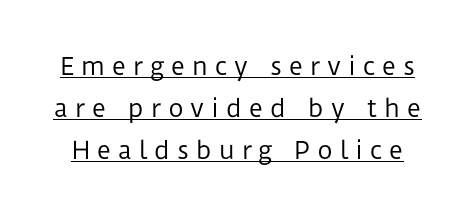
The image shows 24 px text type, upright; set line spacing 1.74x, unusually wide letter spacing (+0.29 em), underlined.
